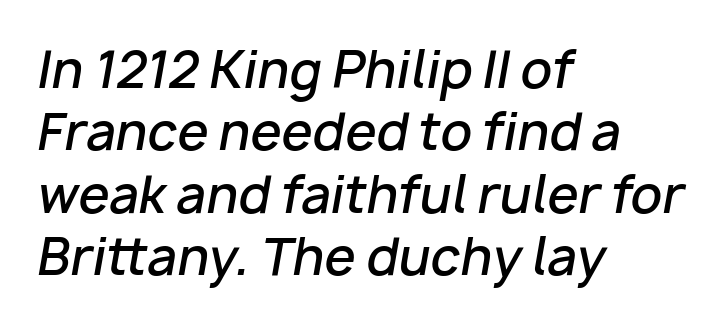
The image shows 50 px semibold type, italic (leaning right); set left-aligned, normal line spacing (1.25x), normal letter spacing, not underlined; low stroke contrast and a medium x-height.
